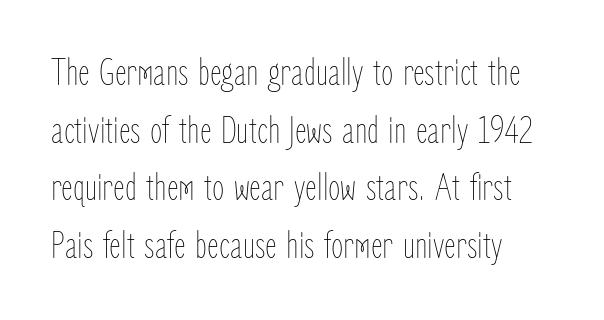
{"italic": "no", "bold": "no", "weight": "thin", "width": "condensed", "stroke_contrast": "low", "x_height": "medium", "monospaced": "no", "underline": "no", "align": "left", "line_spacing": "normal", "line_spacing_ratio": 1.44, "letter_spacing": "normal", "letter_spacing_em": 0.0, "glyph_px": 40}
